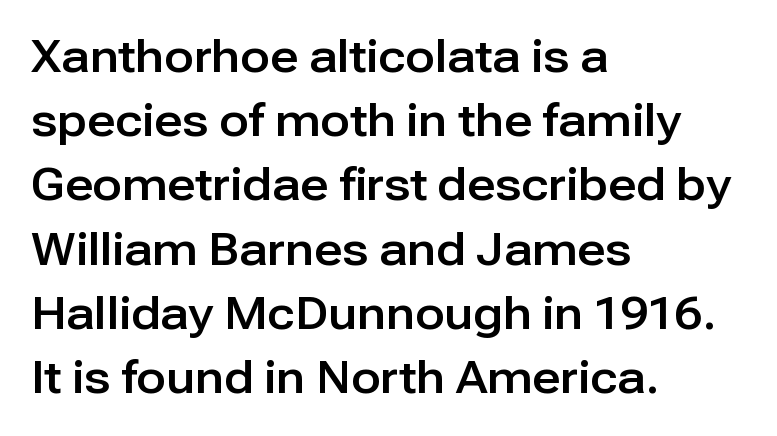
Honestly, there is no underline to notice here at all. Here the designer chose a conventional face with non-uniform glyph widths. One glance says typical: line gaps are just what's usual. What kind of face is this? One without serifs — a sans. The font's upright variant was chosen for this text. The paragraph shown leans on its left margin.
